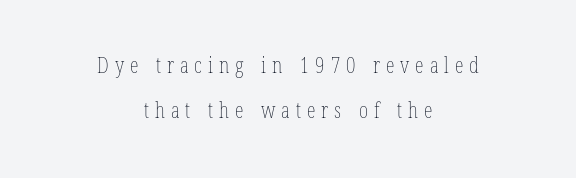
The image shows 22 px text type, upright; set centered, loose line spacing (2.04x), unusually wide letter spacing (+0.27 em), not underlined.
